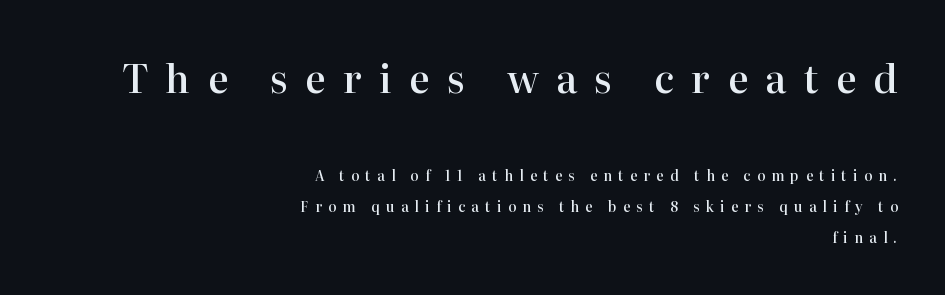
Of the two passages, the one on top uses the larger point size. The baseline area is clear. The face used here is seriffed, in the tradition of book romans. Is this a fixed-width face? No — the glyphs have proportional, varying widths. Which margin do the lines hug? The right one — the left edge is uneven. Tracking here is generous; glyphs stand well apart from one another.
